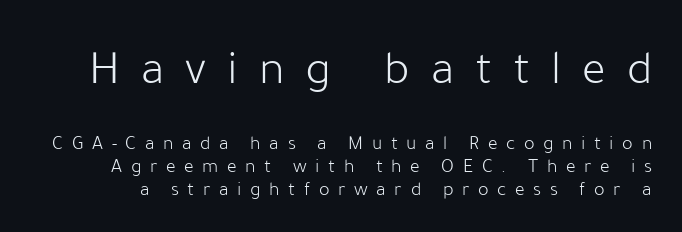
{"serif": "no", "italic": "no", "bold": "no", "weight": "light", "width": "normal", "stroke_contrast": "low", "x_height": "medium", "monospaced": "no", "underline": "no", "line_spacing_ratio": 1.17, "letter_spacing": "wide", "letter_spacing_em": 0.43, "larger_block": "first", "size_ratio": 2.45, "glyph_px": 49}
